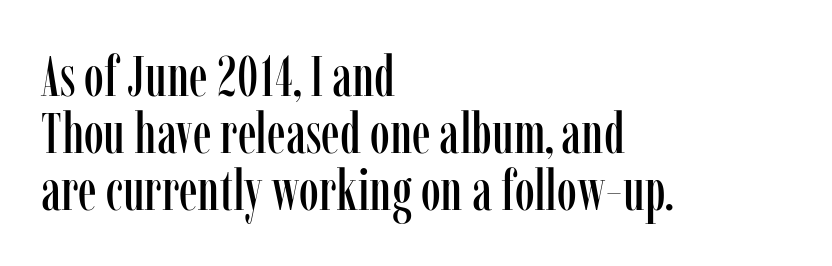
Q: Is the text italic (slanted)? A: No, it is upright.
Q: Is the typeface a serif or a sans-serif typeface? A: Serif.
Q: Is the text underlined? A: No.
Q: How is the paragraph aligned? A: Left-aligned.
Q: Is the spacing between letters normal or unusually wide? A: Normal.
Q: Is the spacing between lines tight, normal or loose? A: Tight.
Q: Width (condensed, normal, or wide)? A: Condensed.
Q: Stroke contrast? A: Low.
Q: x-height? A: Medium.
Q: Monospaced? A: No.
